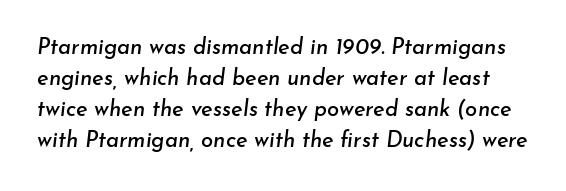
The image shows 22 px text type, italic (leaning right); set normal line spacing (1.41x), normal letter spacing, not underlined.
